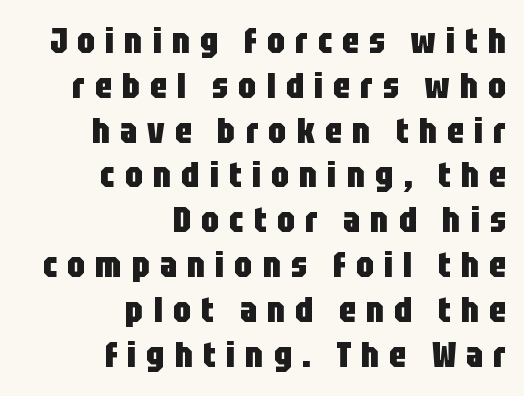
Q: Is the text bold? A: Yes.
Q: Is the text italic (slanted)? A: No, it is upright.
Q: Is the typeface a serif or a sans-serif typeface? A: Sans-serif.
Q: Is the text underlined? A: No.
Q: How is the paragraph aligned? A: Right-aligned.
Q: Is the spacing between letters normal or unusually wide? A: Unusually wide.
Q: Is the spacing between lines tight, normal or loose? A: Normal.
Q: Width (condensed, normal, or wide)? A: Condensed.
Q: Stroke contrast? A: Low.
Q: x-height? A: Large.
Q: Monospaced? A: No.
